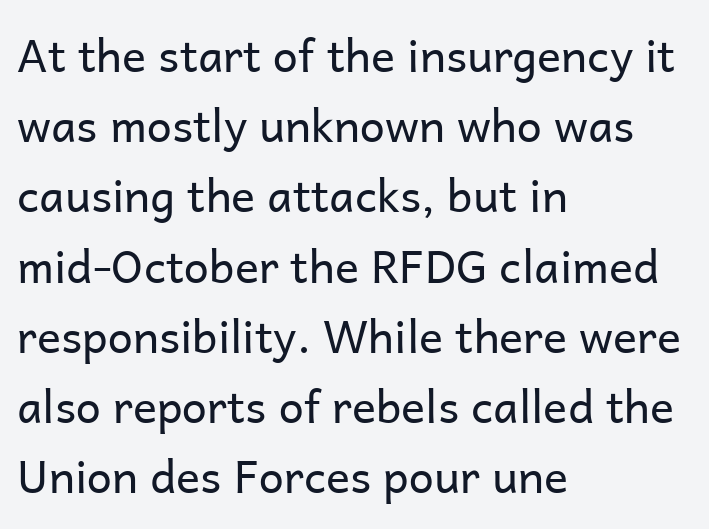
Q: Is the text bold? A: No.
Q: Is the text italic (slanted)? A: No, it is upright.
Q: Is the typeface a serif or a sans-serif typeface? A: Sans-serif.
Q: Is the text underlined? A: No.
Q: How is the paragraph aligned? A: Left-aligned.
Q: Is the spacing between letters normal or unusually wide? A: Normal.
Q: Is the spacing between lines tight, normal or loose? A: Normal.
Q: Width (condensed, normal, or wide)? A: Normal.
Q: Stroke contrast? A: Low.
Q: x-height? A: Medium.
Q: Monospaced? A: No.
